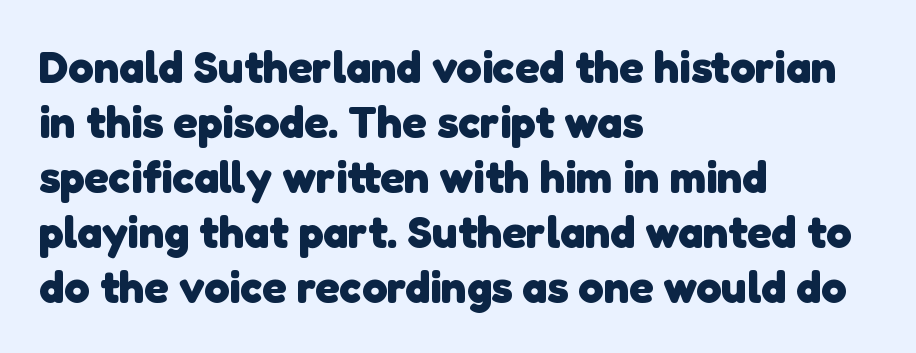
Q: Is the text bold? A: Yes.
Q: Is the typeface a serif or a sans-serif typeface? A: Sans-serif.
Q: Is the text underlined? A: No.
Q: How is the paragraph aligned? A: Left-aligned.
Q: Is the spacing between letters normal or unusually wide? A: Normal.
Q: Width (condensed, normal, or wide)? A: Normal.
Q: Stroke contrast? A: Low.
Q: x-height? A: Medium.
Q: Monospaced? A: No.
